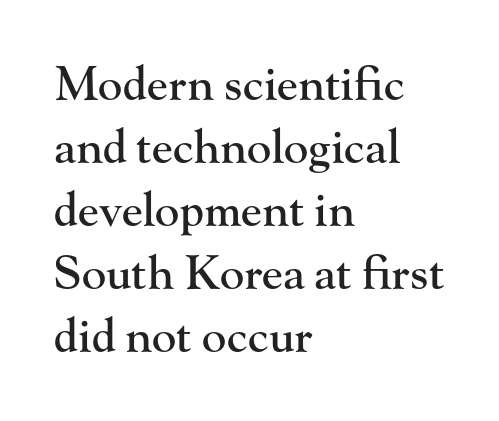
In terms of leading, this rendering sits right in the middle. Words float on clear page, feet unadorned. You could not count columns in this text — the font is proportionally spaced. Posture: upright roman.
